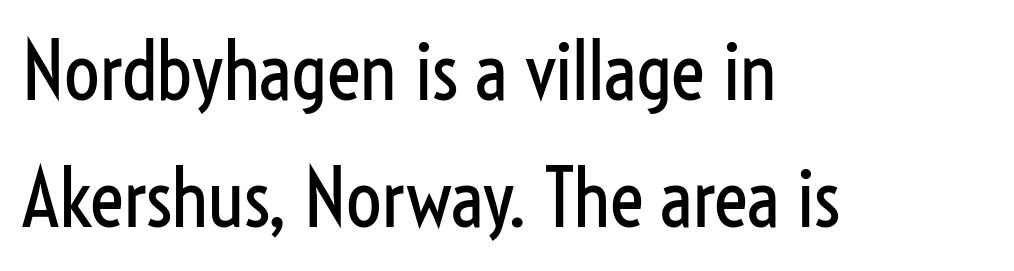
{"serif": "no", "italic": "no", "bold": "no", "weight": "regular", "width": "condensed", "stroke_contrast": "low", "x_height": "medium", "monospaced": "no", "underline": "no", "align": "left", "line_spacing": "normal", "line_spacing_ratio": 1.61, "letter_spacing": "normal", "letter_spacing_em": 0.0, "glyph_px": 79}
